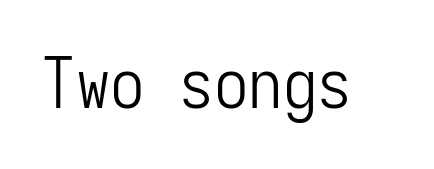
The image shows 69 px light, condensed sans-serif type, upright, monospaced; set normal letter spacing, not underlined; low stroke contrast and a medium x-height.
